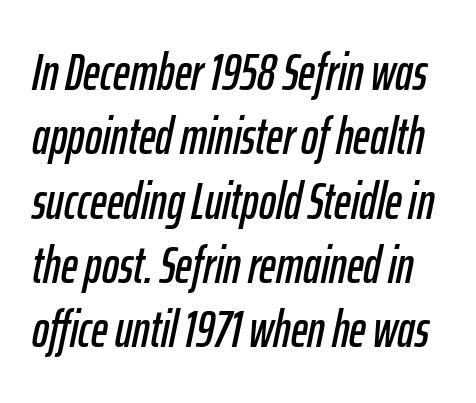
Q: Is the text italic (slanted)? A: Yes, it leans right by about 12 degrees.
Q: Is the text underlined? A: No.
Q: Is the spacing between letters normal or unusually wide? A: Normal.
Q: Is the spacing between lines tight, normal or loose? A: Normal.
Q: Width (condensed, normal, or wide)? A: Condensed.
Q: Stroke contrast? A: Low.
Q: x-height? A: Medium.
Q: Monospaced? A: No.
